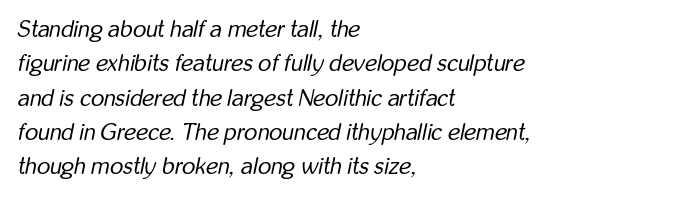
{"italic": "yes", "lean": "right", "slant_degrees": 12, "bold": "no", "underline": "no", "align": "left", "line_spacing": "normal", "line_spacing_ratio": 1.49, "letter_spacing": "normal", "letter_spacing_em": 0.0, "glyph_px": 23}
